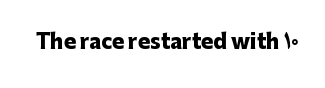
The image shows 20 px bold type, upright; set normal letter spacing, not underlined.
